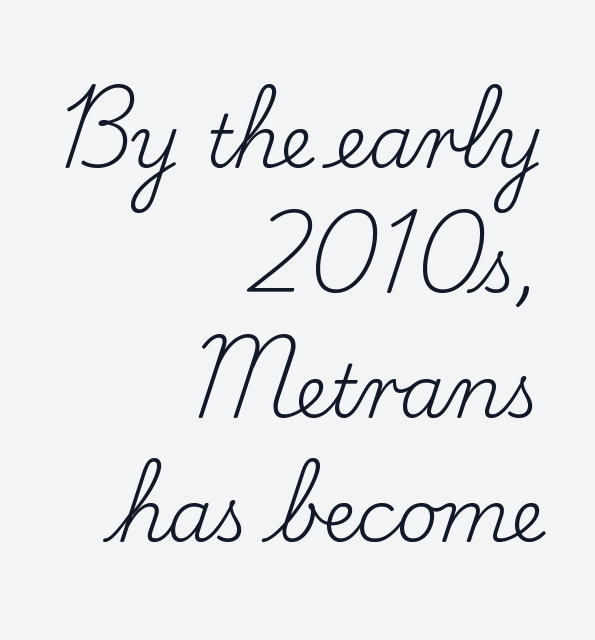
Q: Is the text bold? A: No.
Q: Is the text italic (slanted)? A: Yes.
Q: Is the typeface a serif or a sans-serif typeface? A: Serif.
Q: Is the text underlined? A: No.
Q: How is the paragraph aligned? A: Right-aligned.
Q: Is the spacing between letters normal or unusually wide? A: Normal.
Q: Width (condensed, normal, or wide)? A: Normal.
Q: Stroke contrast? A: Low.
Q: x-height? A: Small.
Q: Monospaced? A: No.
